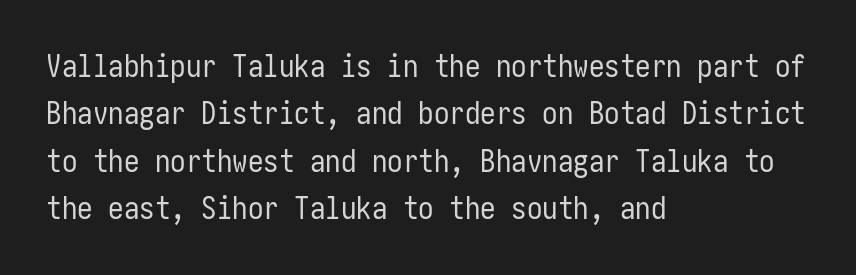
Q: Is the text bold? A: No.
Q: Is the text italic (slanted)? A: No, it is upright.
Q: Is the typeface a serif or a sans-serif typeface? A: Sans-serif.
Q: Is the text underlined? A: No.
Q: How is the paragraph aligned? A: Left-aligned.
Q: Is the spacing between letters normal or unusually wide? A: Normal.
Q: Is the spacing between lines tight, normal or loose? A: Normal.
Q: Width (condensed, normal, or wide)? A: Condensed.
Q: Stroke contrast? A: Low.
Q: x-height? A: Medium.
